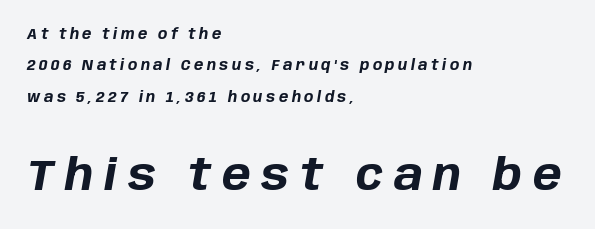
Q: Is the text bold? A: Yes.
Q: Is the text italic (slanted)? A: Yes, it leans right by about 10 degrees.
Q: Is the text underlined? A: No.
Q: How is the paragraph aligned? A: Left-aligned.
Q: Is the spacing between letters normal or unusually wide? A: Unusually wide.
Q: Is the spacing between lines tight, normal or loose? A: Loose.
Q: Which block of text is set in a larger size, the first (top) or the second (bottom)? A: The second (bottom) one.
Q: Width (condensed, normal, or wide)? A: Normal.
Q: Stroke contrast? A: Low.
Q: x-height? A: Large.
Q: Monospaced? A: No.
